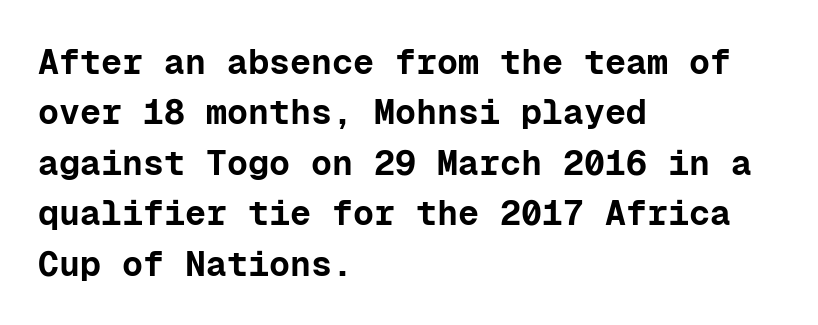
The image shows 35 px bold sans-serif type, upright, monospaced; set left-aligned, normal line spacing (1.44x), normal letter spacing, not underlined; low stroke contrast and a medium x-height.
